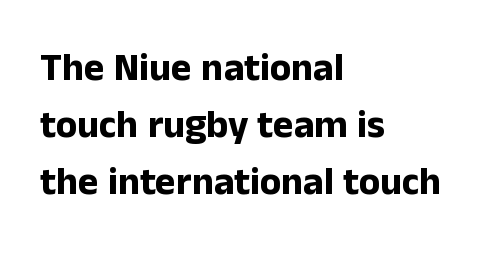
Q: Is the text bold? A: Yes.
Q: Is the text italic (slanted)? A: No, it is upright.
Q: Is the typeface a serif or a sans-serif typeface? A: Sans-serif.
Q: Is the text underlined? A: No.
Q: How is the paragraph aligned? A: Left-aligned.
Q: Is the spacing between letters normal or unusually wide? A: Normal.
Q: Is the spacing between lines tight, normal or loose? A: Normal.
Q: Width (condensed, normal, or wide)? A: Normal.
Q: Stroke contrast? A: Low.
Q: x-height? A: Medium.
Q: Monospaced? A: No.
